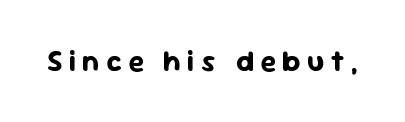
The image shows 29 px bold sans-serif type, upright; set unusually wide letter spacing (+0.22 em), not underlined; low stroke contrast and a medium x-height.
